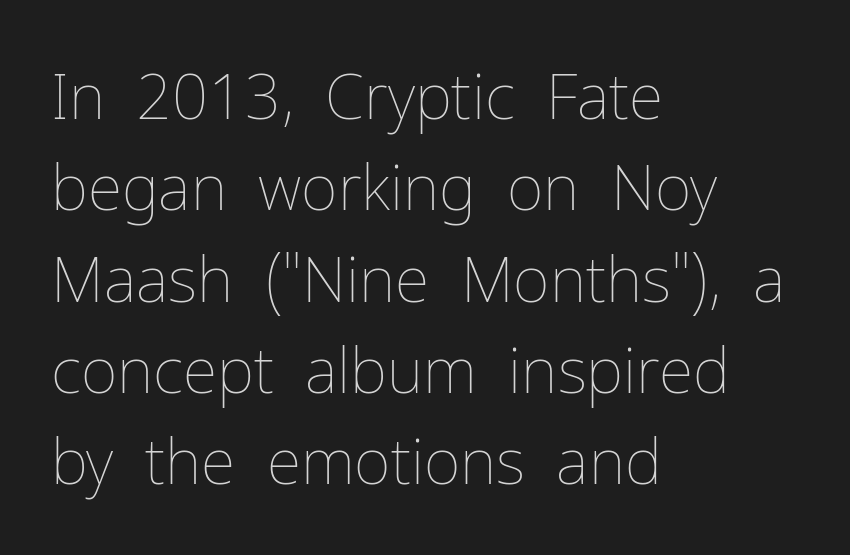
Q: Is the text bold? A: No.
Q: Is the text italic (slanted)? A: No, it is upright.
Q: Is the text underlined? A: No.
Q: How is the paragraph aligned? A: Left-aligned.
Q: Is the spacing between letters normal or unusually wide? A: Normal.
Q: Is the spacing between lines tight, normal or loose? A: Normal.
Q: Width (condensed, normal, or wide)? A: Normal.
Q: Stroke contrast? A: Low.
Q: x-height? A: Medium.
Q: Monospaced? A: No.
